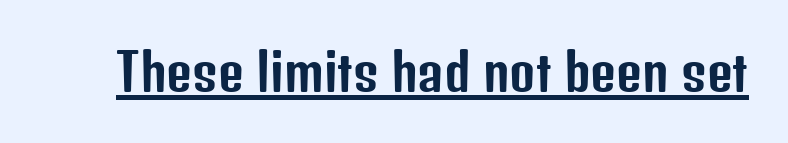
Q: Is the text italic (slanted)? A: No, it is upright.
Q: Is the typeface a serif or a sans-serif typeface? A: Sans-serif.
Q: Is the text underlined? A: Yes.
Q: Is the spacing between letters normal or unusually wide? A: Normal.
Q: Width (condensed, normal, or wide)? A: Condensed.
Q: Stroke contrast? A: Low.
Q: x-height? A: Medium.
Q: Monospaced? A: No.
